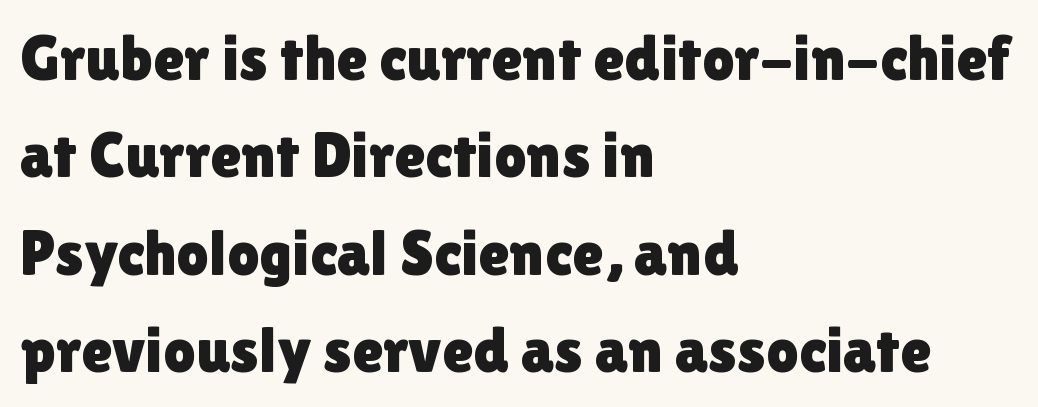
Here the designer chose a conventional face with non-uniform glyph widths. A typesetter would call this leading conventional body-copy spacing. In terms of posture, this sample is upright. Every row of glyphs begins at an identical x-position on the left. Glance below the letters and you will spot only blank space. The font family rendered here belongs to the sans-serif group.
